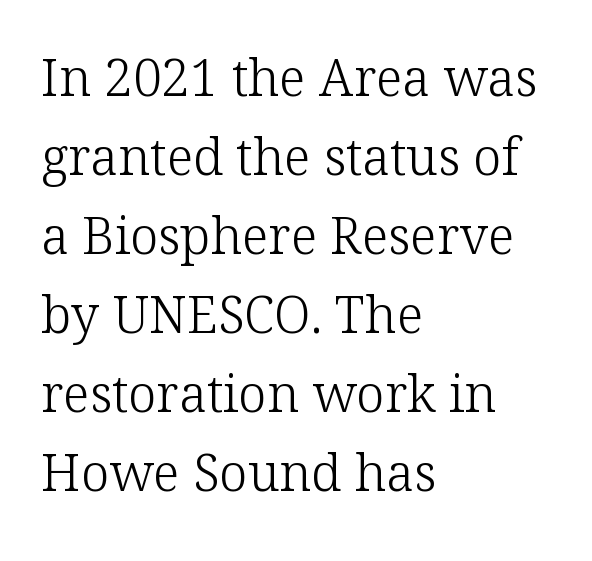
Q: Is the text bold? A: No.
Q: Is the text italic (slanted)? A: No, it is upright.
Q: Is the typeface a serif or a sans-serif typeface? A: Serif.
Q: Is the text underlined? A: No.
Q: How is the paragraph aligned? A: Left-aligned.
Q: Is the spacing between letters normal or unusually wide? A: Normal.
Q: Is the spacing between lines tight, normal or loose? A: Normal.
Q: Width (condensed, normal, or wide)? A: Normal.
Q: Stroke contrast? A: Low.
Q: x-height? A: Medium.
Q: Monospaced? A: No.
